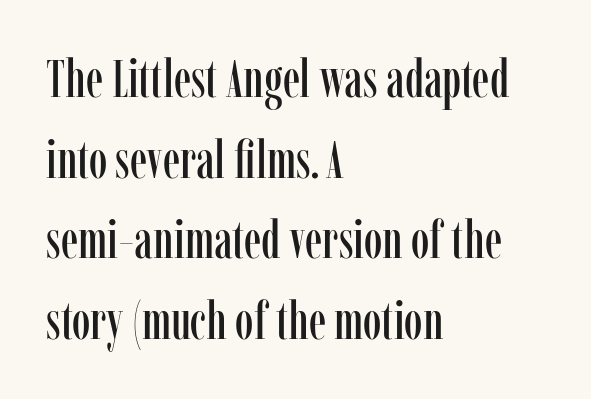
The image shows 53 px condensed serif type, upright; set left-aligned, normal line spacing (1.52x), normal letter spacing, not underlined; low stroke contrast and a medium x-height.
